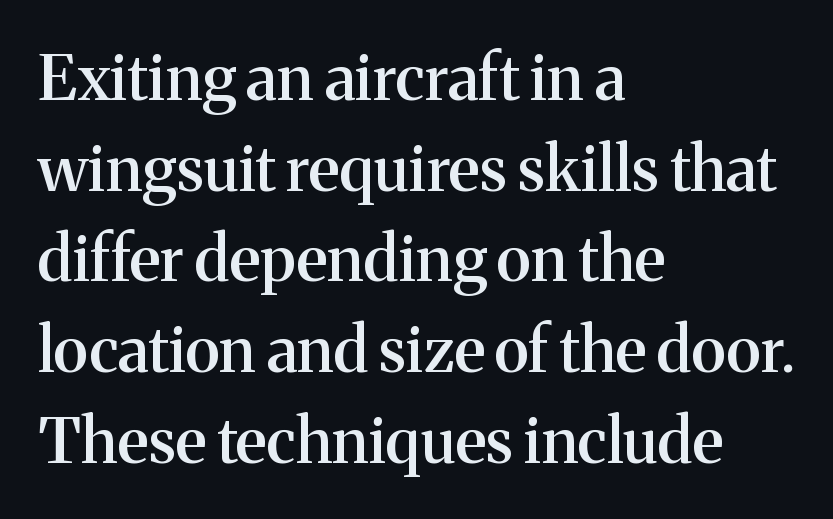
{"serif": "yes", "italic": "no", "bold": "semi", "weight": "semibold", "width": "normal", "stroke_contrast": "medium", "x_height": "medium", "monospaced": "no", "underline": "no", "align": "left", "line_spacing": "normal", "line_spacing_ratio": 1.44, "letter_spacing": "normal", "letter_spacing_em": 0.0, "glyph_px": 63}
